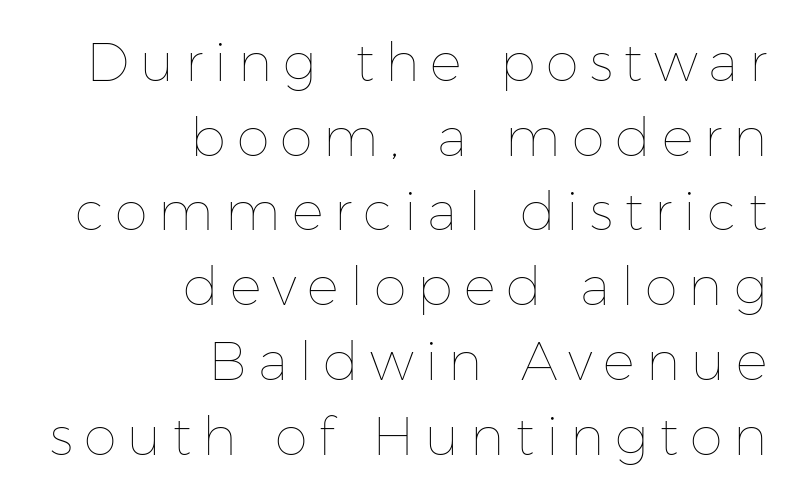
The image shows 53 px thin type, upright; set right-aligned, normal line spacing (1.41x), unusually wide letter spacing (+0.21 em), not underlined; low stroke contrast and a medium x-height.
